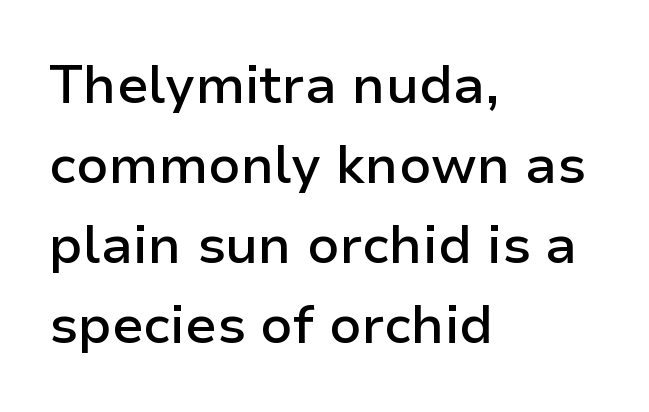
Q: Is the text bold? A: Semi-bold.
Q: Is the text italic (slanted)? A: No, it is upright.
Q: Is the typeface a serif or a sans-serif typeface? A: Sans-serif.
Q: Is the text underlined? A: No.
Q: How is the paragraph aligned? A: Left-aligned.
Q: Is the spacing between letters normal or unusually wide? A: Normal.
Q: Is the spacing between lines tight, normal or loose? A: Normal.
Q: Width (condensed, normal, or wide)? A: Normal.
Q: Stroke contrast? A: Low.
Q: x-height? A: Medium.
Q: Monospaced? A: No.
